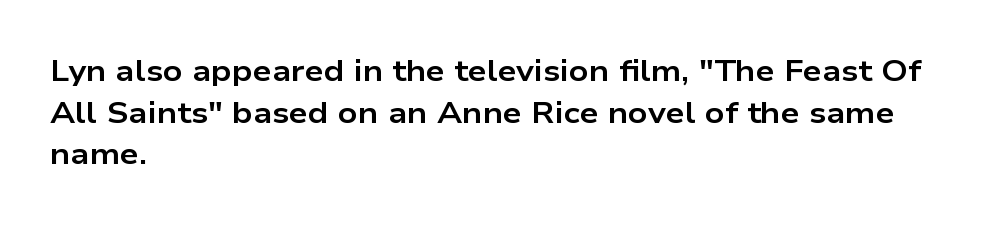
Q: Is the text bold? A: Yes.
Q: Is the text italic (slanted)? A: No, it is upright.
Q: Is the typeface a serif or a sans-serif typeface? A: Sans-serif.
Q: Is the text underlined? A: No.
Q: How is the paragraph aligned? A: Left-aligned.
Q: Is the spacing between letters normal or unusually wide? A: Normal.
Q: Is the spacing between lines tight, normal or loose? A: Normal.
Q: Width (condensed, normal, or wide)? A: Wide.
Q: Stroke contrast? A: Low.
Q: x-height? A: Medium.
Q: Monospaced? A: No.
